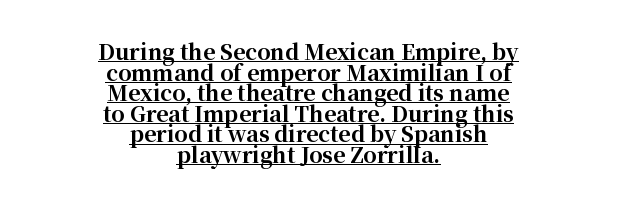
The image shows 21 px bold type, upright; set centered, tight line spacing (0.98x), normal letter spacing, underlined.
